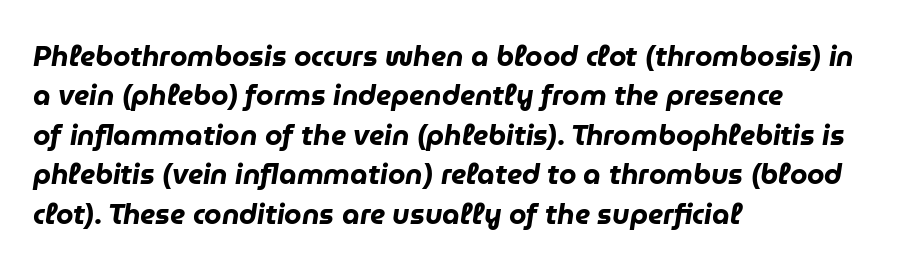
Q: Is the text bold? A: Yes.
Q: Is the text italic (slanted)? A: Yes, it leans right by about 9 degrees.
Q: Is the text underlined? A: No.
Q: How is the paragraph aligned? A: Left-aligned.
Q: Is the spacing between letters normal or unusually wide? A: Normal.
Q: Is the spacing between lines tight, normal or loose? A: Normal.
Q: Width (condensed, normal, or wide)? A: Normal.
Q: Stroke contrast? A: Low.
Q: x-height? A: Medium.
Q: Monospaced? A: No.
